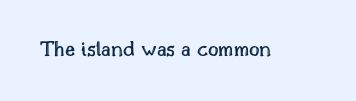
Each word holds together tightly as a unit, with standard inter-letter gaps. Posture: upright roman. The specimen omits any rule beneath the text block's lines.
